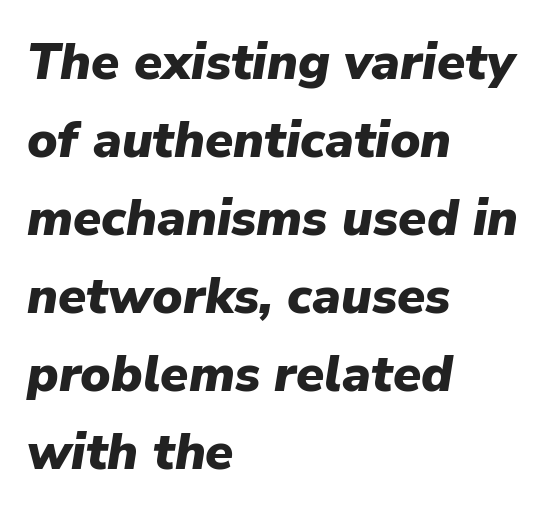
{"italic": "yes", "lean": "right", "slant_degrees": 9, "bold": "yes", "weight": "heavy", "width": "normal", "stroke_contrast": "low", "x_height": "medium", "monospaced": "no", "underline": "no", "align": "left", "line_spacing": "normal", "line_spacing_ratio": 1.53, "letter_spacing": "normal", "letter_spacing_em": 0.0, "glyph_px": 51}
